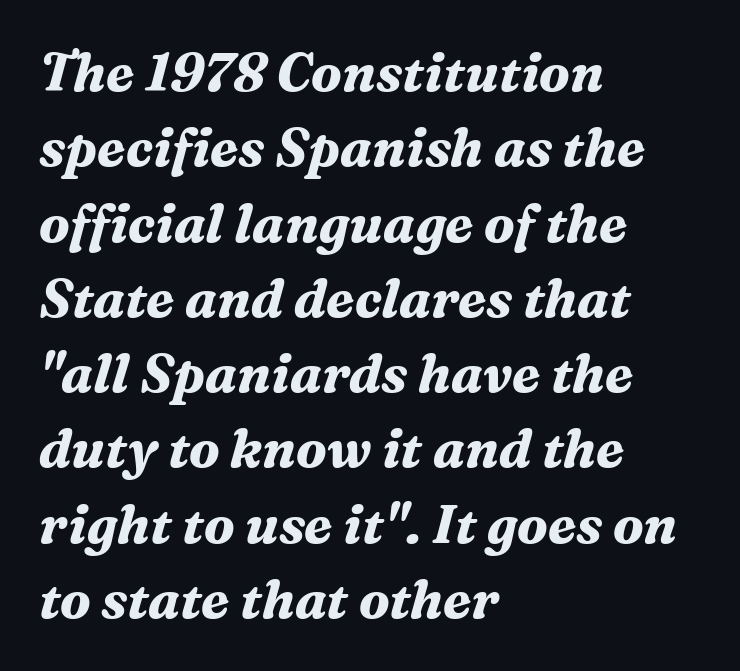
The face used here is rendered with its standard letterfit. One glance says typical: line gaps are just what's usual. Teacher's note: observe the even left margin — that is flush-left alignment. This is serif lettering, the kind often seen in printed books. Descender tails drop into unmarked territory.
